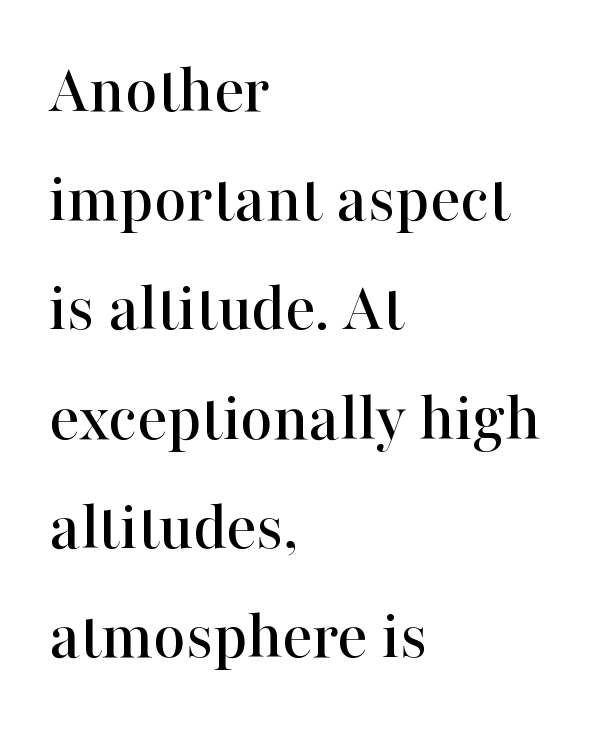
The image shows 70 px serif type, upright; set left-aligned, normal line spacing (1.56x), normal letter spacing, not underlined; high stroke contrast and a medium x-height.
